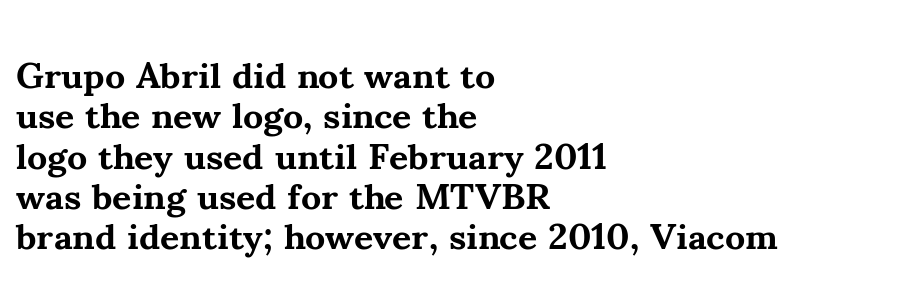
Each letter keeps its own natural width here, so spacing adapts to shape. What kind of face is this? One with serifs. Summary of vertical rhythm: compact, with narrow interline spacing. Look at the tracking — it's just the regular setting, nothing added. The rag falls on the right side of this text block. Is there any slant? The stems are plumb.
